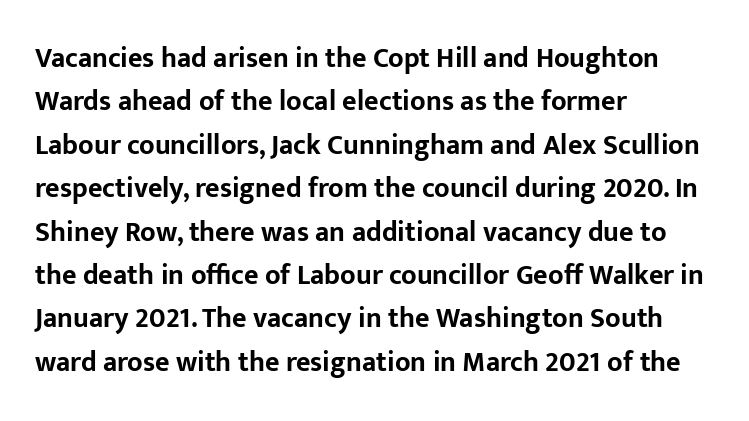
The image shows 28 px bold sans-serif type, upright; set left-aligned, normal line spacing (1.55x), normal letter spacing, not underlined; low stroke contrast and a medium x-height.
